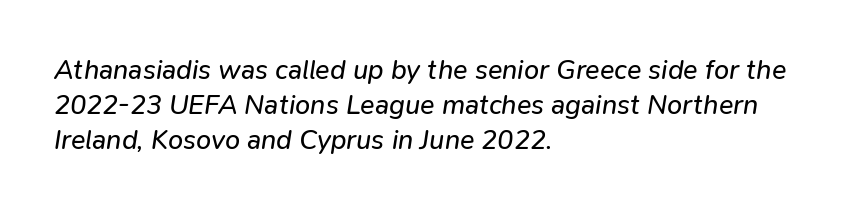
The image shows 27 px text type, italic (leaning right); set left-aligned, normal line spacing (1.3x), normal letter spacing, not underlined.
